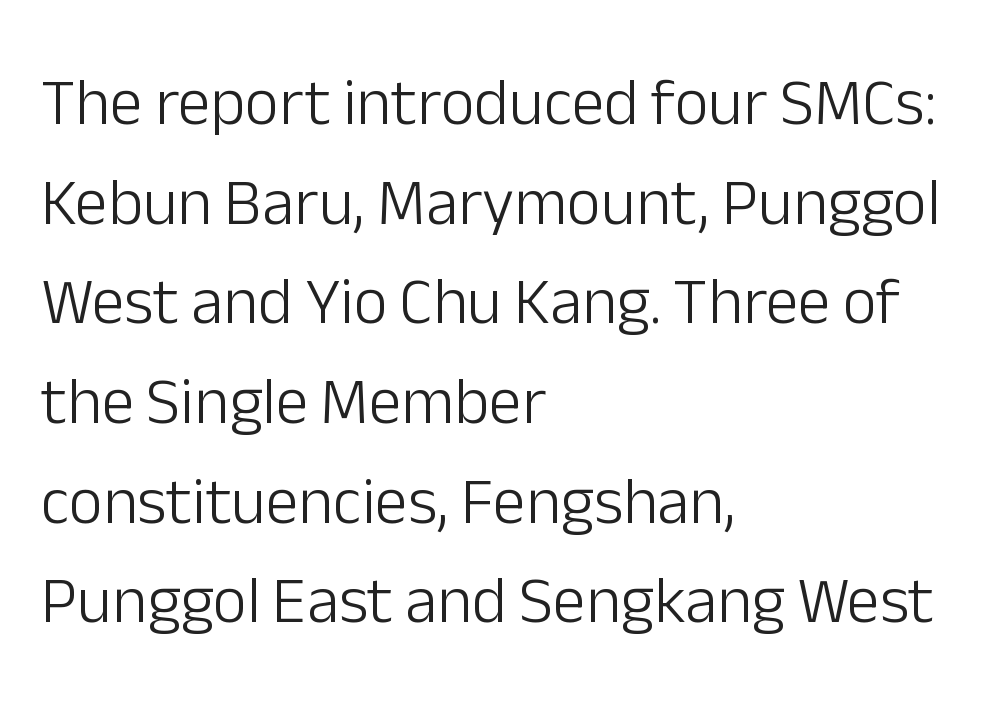
The image shows 66 px light sans-serif type, upright; set left-aligned, normal line spacing (1.51x), normal letter spacing, not underlined; low stroke contrast and a medium x-height.
